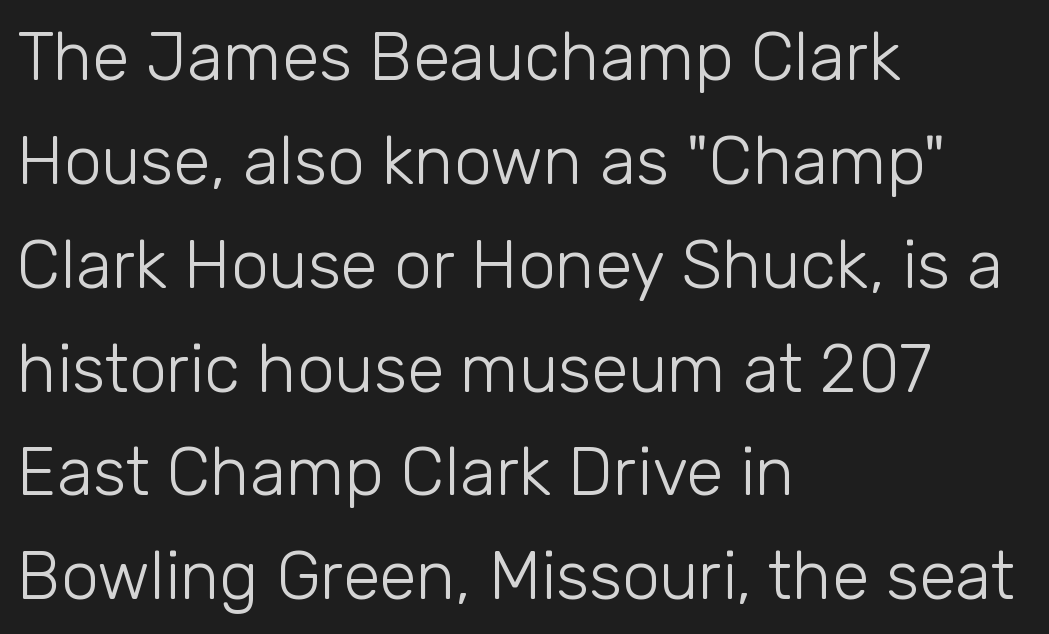
{"serif": "no", "italic": "no", "bold": "no", "weight": "light", "width": "normal", "stroke_contrast": "low", "x_height": "medium", "monospaced": "no", "underline": "no", "align": "left", "line_spacing": "normal", "line_spacing_ratio": 1.55, "letter_spacing": "normal", "letter_spacing_em": 0.0, "glyph_px": 67}
